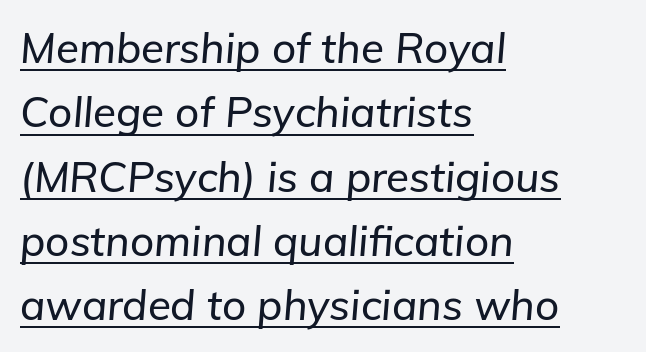
Somebody hit Ctrl+U on this one — the words are underlined. Reading down the block, your eye returns to a fixed left position each line. These lines keep a tight, regular rhythm from letter to letter. Do the characters align in a grid? No, the font is proportional. The lines sit at an ordinary, default distance from one another. The rendering applies a slant to the glyphs.
